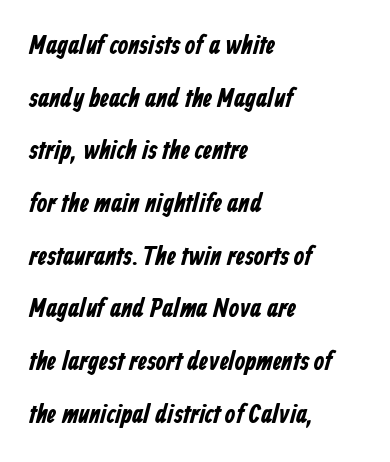
Q: Is the text bold? A: Yes.
Q: Is the text underlined? A: No.
Q: How is the paragraph aligned? A: Left-aligned.
Q: Is the spacing between letters normal or unusually wide? A: Normal.
Q: Is the spacing between lines tight, normal or loose? A: Loose.
